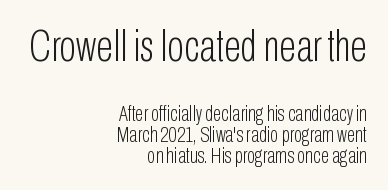
Regarding serifs, this sample does without them. Descender tails drop into unmarked territory. Rendered with straight, roman letterforms. The leading is snug, giving the passage a crowded texture.
